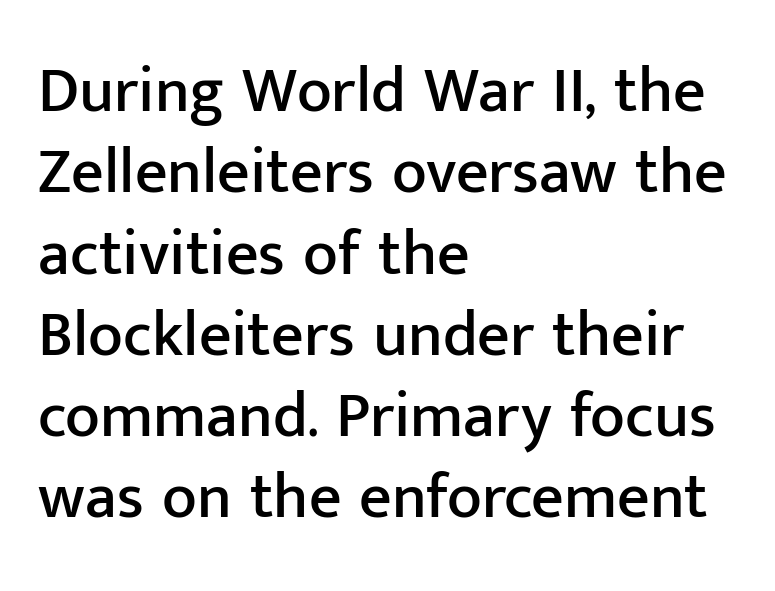
Q: Is the text italic (slanted)? A: No, it is upright.
Q: Is the typeface a serif or a sans-serif typeface? A: Sans-serif.
Q: Is the text underlined? A: No.
Q: How is the paragraph aligned? A: Left-aligned.
Q: Is the spacing between letters normal or unusually wide? A: Normal.
Q: Is the spacing between lines tight, normal or loose? A: Normal.
Q: Width (condensed, normal, or wide)? A: Normal.
Q: Stroke contrast? A: Low.
Q: x-height? A: Medium.
Q: Monospaced? A: No.
